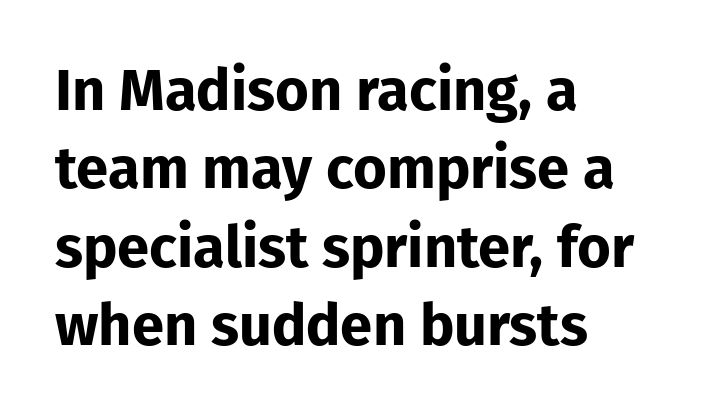
Descenders are the only things crossing below the line. The typesetting leans heavy: a genuine bold. If you drew a line through each stem, it would be perfectly vertical. These lines stack with their left ends in a neat column. You could not count columns in this text — the font is proportionally spaced.
